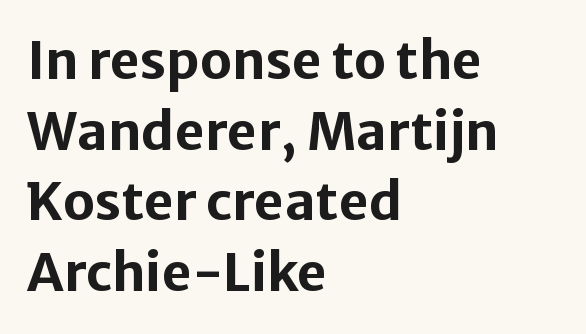
Letter spacing: default. Unmarked baselines from the first word to the last. No italicization has been applied; the sample stays upright. A typesetter would label this face a sans.
